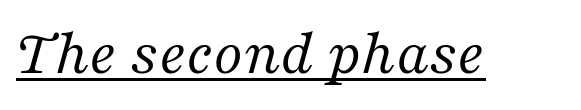
The image shows 64 px regular-weight serif type, italic (leaning right); set normal letter spacing, underlined; medium stroke contrast and a medium x-height.
